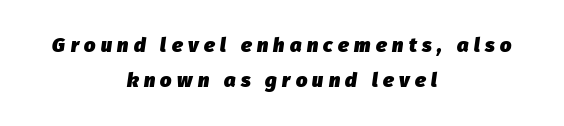
{"italic": "yes", "lean": "right", "slant_degrees": 8, "bold": "yes", "underline": "no", "align": "center", "line_spacing_ratio": 1.73, "letter_spacing": "wide", "letter_spacing_em": 0.27, "glyph_px": 20}
